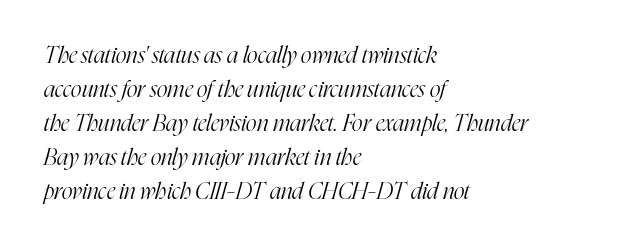
The image shows 23 px text type, italic (leaning right); set left-aligned, normal line spacing (1.48x), normal letter spacing, not underlined.
